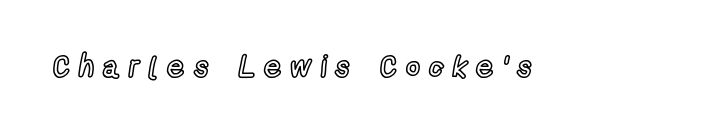
Between one letter and the next there's a generous, obvious gap. The passage shown is not underscored anywhere. You could not count columns in this text — the font is proportionally spaced.
